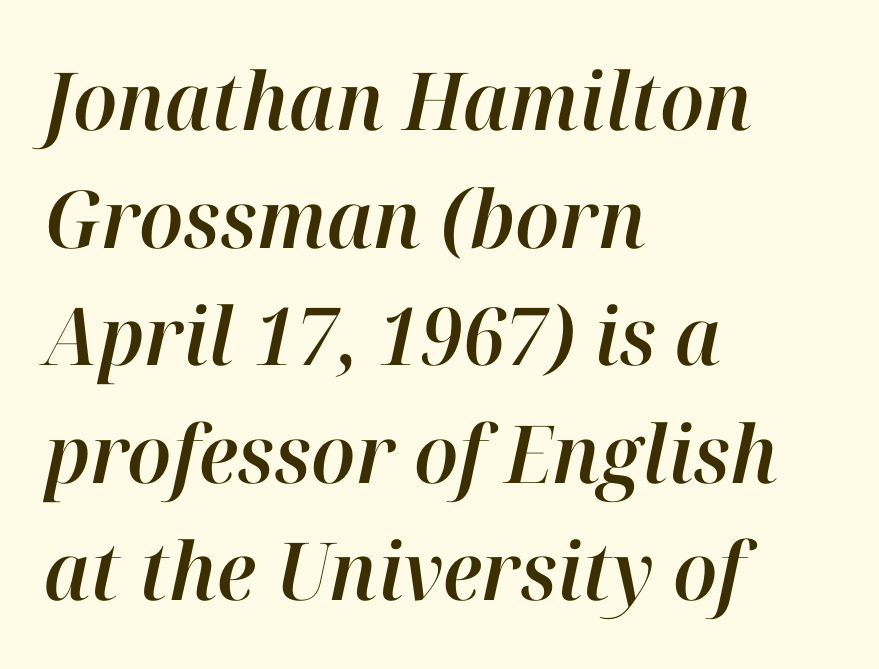
Proportional: the letters do not fall into vertical columns. Descender tails drop into unmarked territory. The lines in this sample share a left origin and differ only in where they stop. Notice how descenders clear the ascenders below comfortably — that's standard leading. You could call the tracking neutral — neither tight nor loose. Would a proofreader flag this as italicized? Yes.
